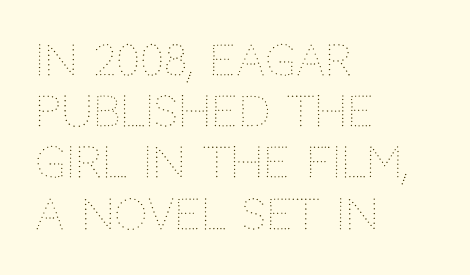
{"italic": "no", "bold": "no", "weight": "thin", "width": "normal", "stroke_contrast": "medium", "x_height": "large", "monospaced": "no", "underline": "no", "align": "left", "line_spacing_ratio": 1.22, "letter_spacing": "normal", "letter_spacing_em": 0.0, "glyph_px": 42}
